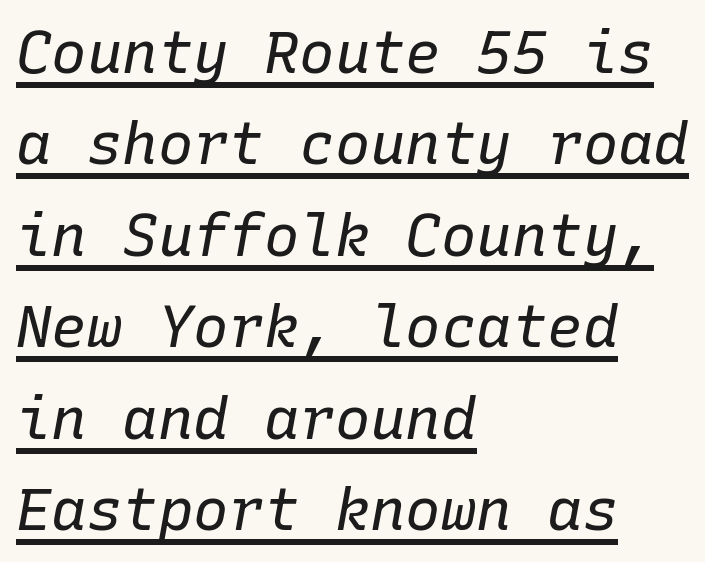
Decoration check: the copy is underlined. Looking at the ascenders, they clearly lean. Line spacing here is normal. The compositor pushed each line to the left boundary.
